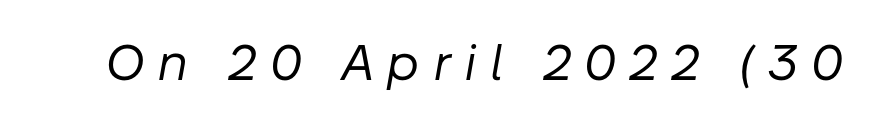
The axis of the letterforms is tilted away from vertical. Unbolded letterforms with no extra heft. How are the letters spaced? Widely, with obvious added tracking. Varying glyph widths throughout — classic text-font behaviour. Quick note: underline off.
